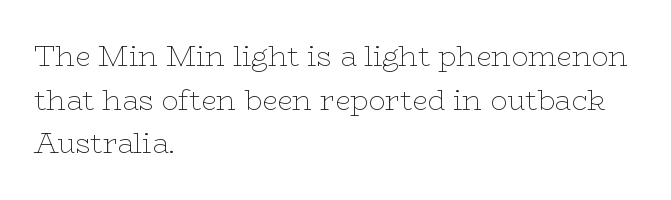
Q: Is the text bold? A: No.
Q: Is the text italic (slanted)? A: No, it is upright.
Q: Is the typeface a serif or a sans-serif typeface? A: Serif.
Q: Is the text underlined? A: No.
Q: How is the paragraph aligned? A: Left-aligned.
Q: Is the spacing between letters normal or unusually wide? A: Normal.
Q: Is the spacing between lines tight, normal or loose? A: Normal.
Q: Width (condensed, normal, or wide)? A: Wide.
Q: Stroke contrast? A: Low.
Q: x-height? A: Medium.
Q: Monospaced? A: No.
